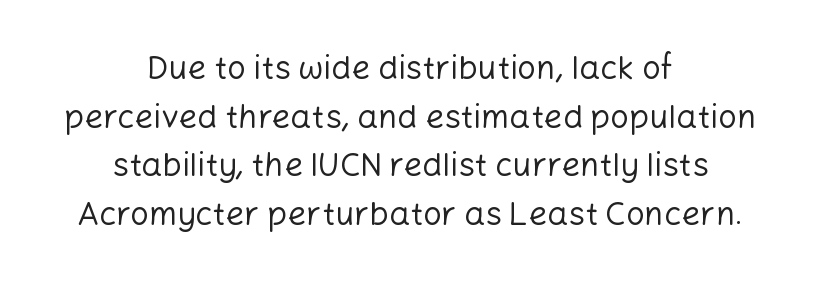
{"serif": "no", "italic": "no", "bold": "no", "weight": "regular", "width": "normal", "stroke_contrast": "low", "x_height": "medium", "monospaced": "no", "underline": "no", "align": "center", "line_spacing": "normal", "line_spacing_ratio": 1.47, "letter_spacing": "normal", "letter_spacing_em": 0.0, "glyph_px": 33}
